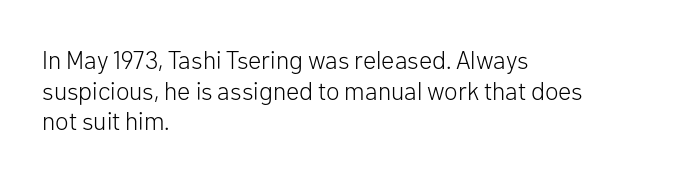
{"italic": "no", "bold": "no", "underline": "no", "align": "left", "line_spacing_ratio": 1.23, "letter_spacing": "normal", "letter_spacing_em": 0.0, "glyph_px": 25}
